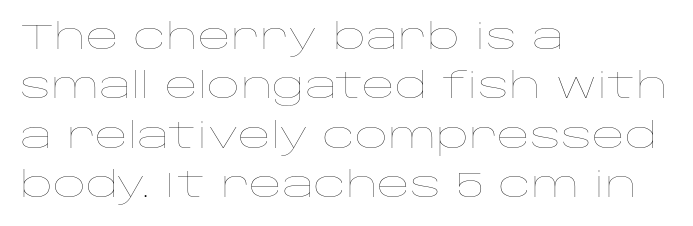
The image shows 36 px thin, wide type, upright; set left-aligned, normal line spacing (1.37x), normal letter spacing, not underlined; low stroke contrast and a large x-height.
